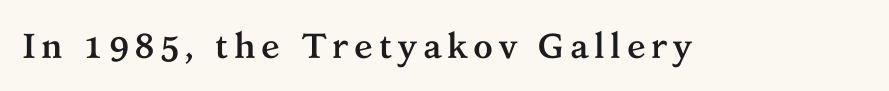
The image shows 35 px semibold serif type, upright; set not underlined; medium stroke contrast and a medium x-height.
